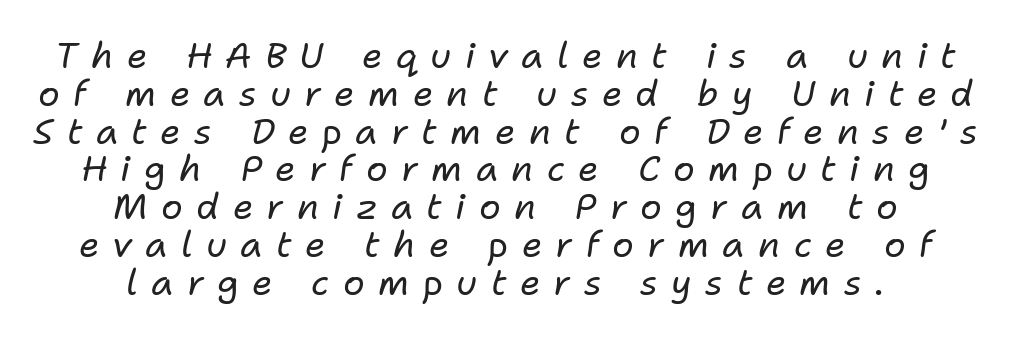
{"italic": "yes", "lean": "right", "slant_degrees": 11, "bold": "no", "weight": "regular", "width": "normal", "stroke_contrast": "low", "x_height": "medium", "monospaced": "no", "underline": "no", "align": "center", "line_spacing": "tight", "line_spacing_ratio": 1.05, "letter_spacing": "wide", "letter_spacing_em": 0.37, "glyph_px": 36}
